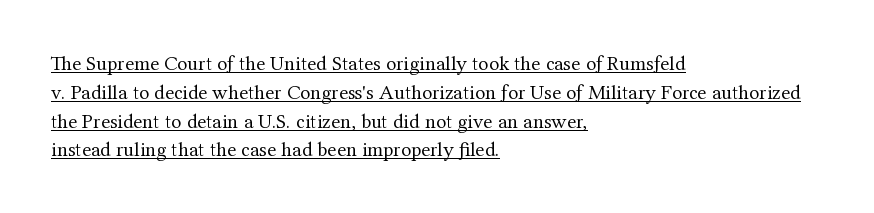
{"italic": "no", "bold": "no", "underline": "yes", "align": "left", "line_spacing": "normal", "line_spacing_ratio": 1.37, "letter_spacing": "normal", "letter_spacing_em": 0.0, "glyph_px": 21}
